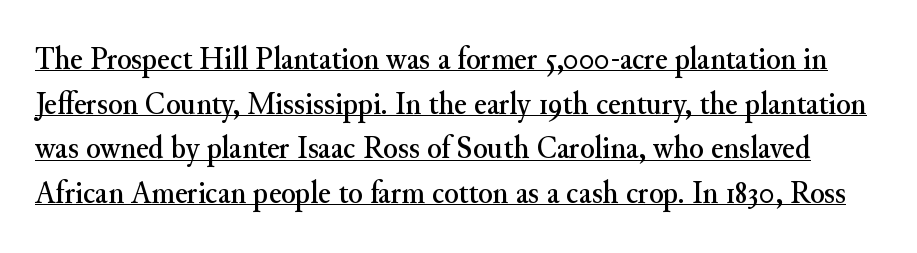
This sample carries an underscore along the baseline area. Honestly, the row spacing looks completely unremarkable. Each letter's strokes conclude with small projecting serifs. The axis of the letterforms is exactly vertical.
